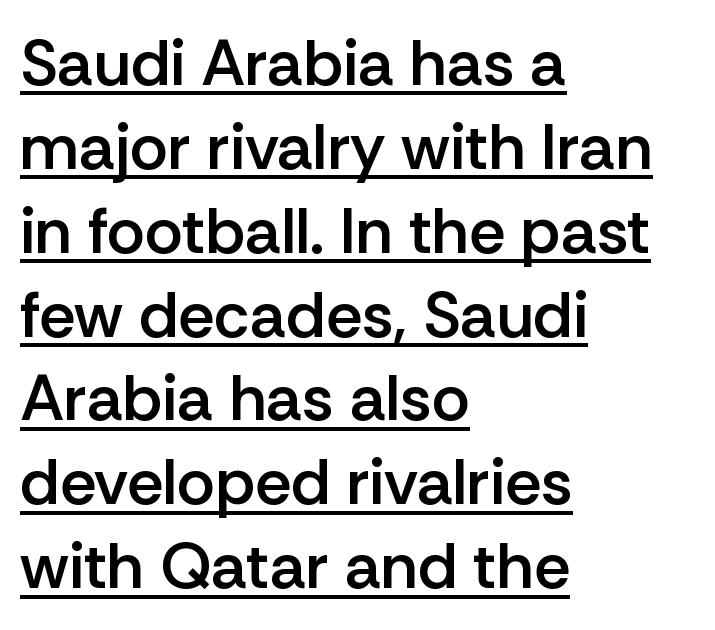
Q: Is the text bold? A: Semi-bold.
Q: Is the text italic (slanted)? A: No, it is upright.
Q: Is the typeface a serif or a sans-serif typeface? A: Sans-serif.
Q: Is the text underlined? A: Yes.
Q: How is the paragraph aligned? A: Left-aligned.
Q: Is the spacing between letters normal or unusually wide? A: Normal.
Q: Is the spacing between lines tight, normal or loose? A: Normal.
Q: Width (condensed, normal, or wide)? A: Normal.
Q: Stroke contrast? A: Low.
Q: x-height? A: Medium.
Q: Monospaced? A: No.
